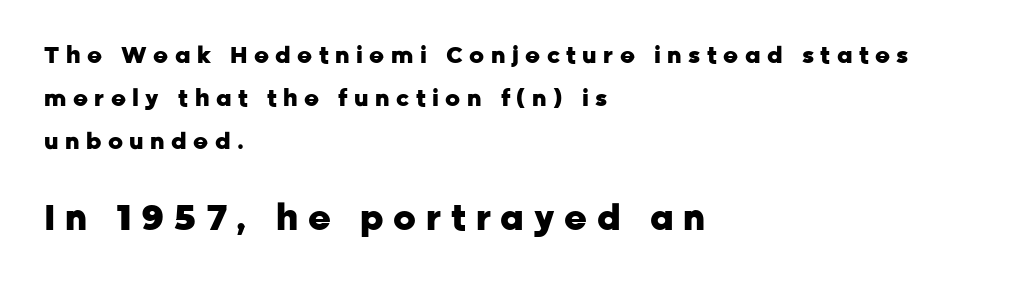
{"serif": "no", "italic": "no", "bold": "yes", "weight": "heavy", "width": "normal", "stroke_contrast": "low", "x_height": "medium", "monospaced": "no", "underline": "no", "align": "left", "line_spacing_ratio": 1.88, "letter_spacing": "wide", "letter_spacing_em": 0.28, "larger_block": "second", "size_ratio": 1.52, "glyph_px": 35}
